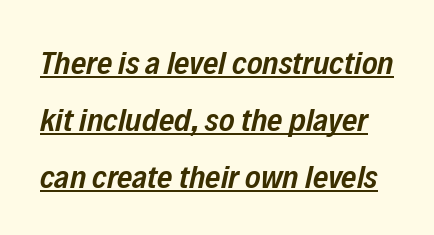
The image shows 33 px semibold, condensed type, italic (leaning right); set line spacing 1.72x, normal letter spacing, underlined; low stroke contrast and a medium x-height.
